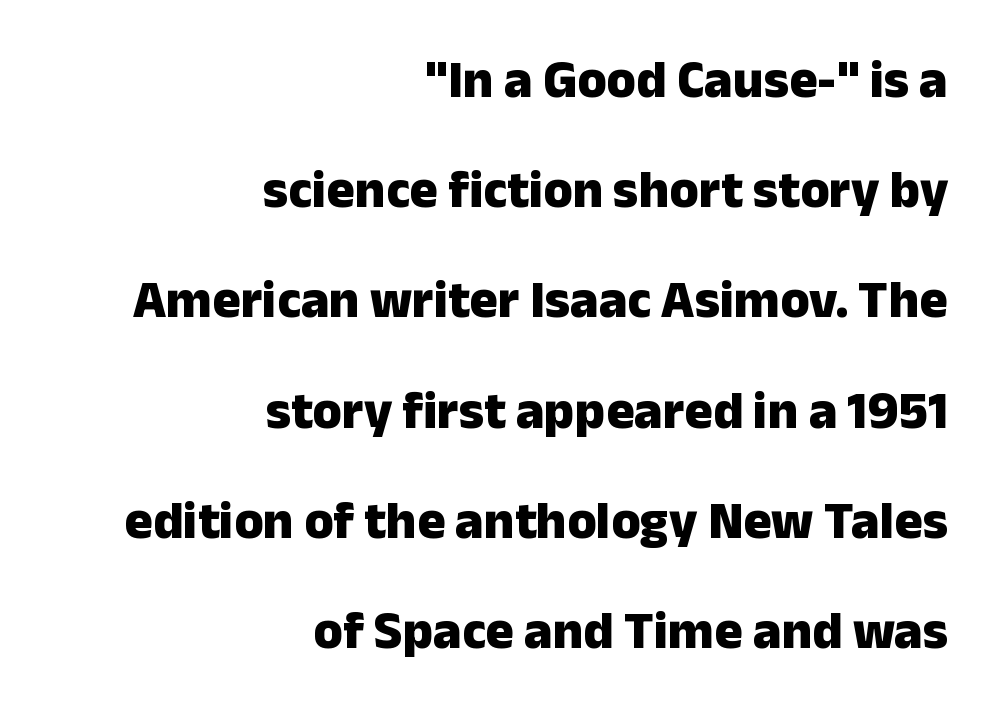
Q: Is the text bold? A: Yes.
Q: Is the text italic (slanted)? A: No, it is upright.
Q: Is the typeface a serif or a sans-serif typeface? A: Sans-serif.
Q: Is the text underlined? A: No.
Q: How is the paragraph aligned? A: Right-aligned.
Q: Is the spacing between letters normal or unusually wide? A: Normal.
Q: Is the spacing between lines tight, normal or loose? A: Loose.
Q: Width (condensed, normal, or wide)? A: Normal.
Q: Stroke contrast? A: Low.
Q: x-height? A: Medium.
Q: Monospaced? A: No.
